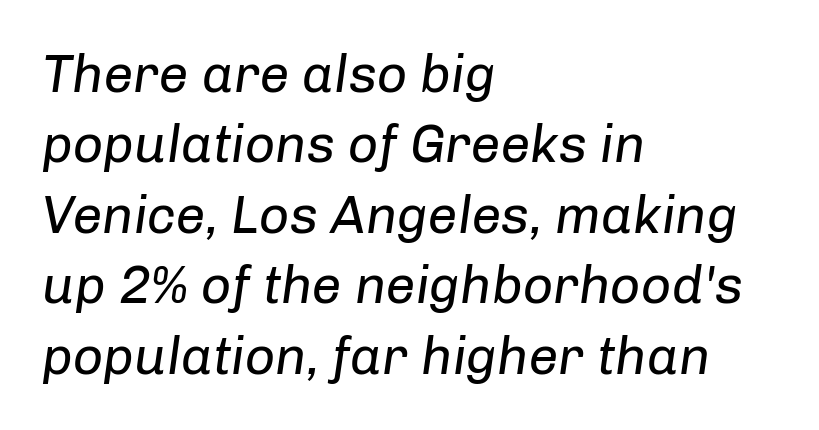
Q: Is the text bold? A: No.
Q: Is the text italic (slanted)? A: Yes, it leans right by about 8 degrees.
Q: Is the text underlined? A: No.
Q: How is the paragraph aligned? A: Left-aligned.
Q: Is the spacing between letters normal or unusually wide? A: Normal.
Q: Is the spacing between lines tight, normal or loose? A: Normal.
Q: Width (condensed, normal, or wide)? A: Normal.
Q: Stroke contrast? A: Low.
Q: x-height? A: Medium.
Q: Monospaced? A: No.
